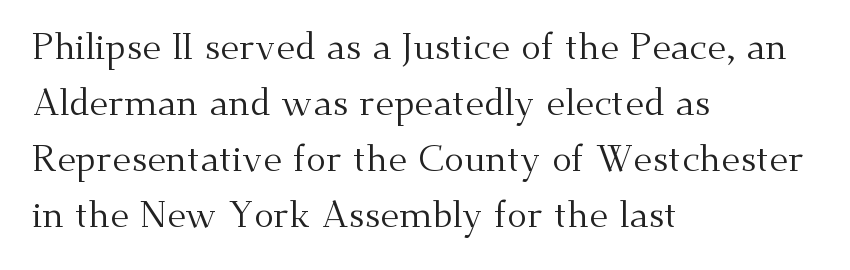
Nothing heavy about these letters — not bold at all. In CSS terms this would be text-align: left. The type is set solid horizontally, with unmodified tracking. Descenders hang freely into open space. Posture: upright roman. Do the characters align in a grid? No, the font is proportional.
